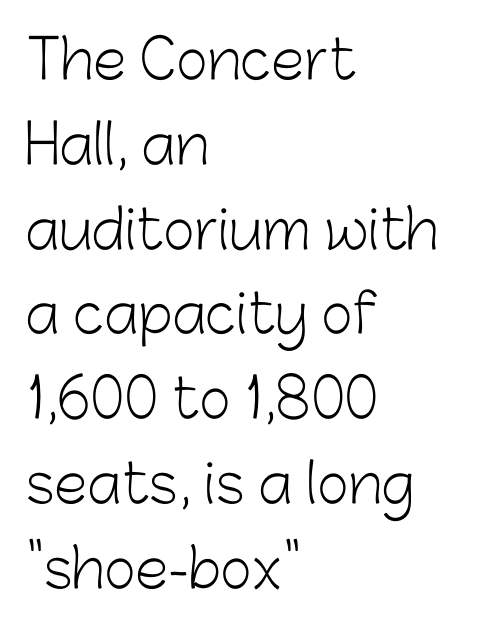
{"serif": "no", "italic": "no", "bold": "no", "weight": "light", "width": "normal", "stroke_contrast": "low", "x_height": "medium", "monospaced": "no", "underline": "no", "align": "left", "line_spacing": "normal", "line_spacing_ratio": 1.57, "letter_spacing": "normal", "letter_spacing_em": 0.0, "glyph_px": 54}
